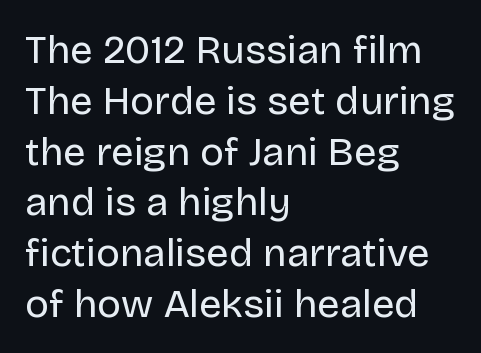
The passage shown is typed in a proportional face where columns would drift. Note: no serifs on the glyphs. The baseline area is clear. The lettering holds an erect, upright posture throughout.
